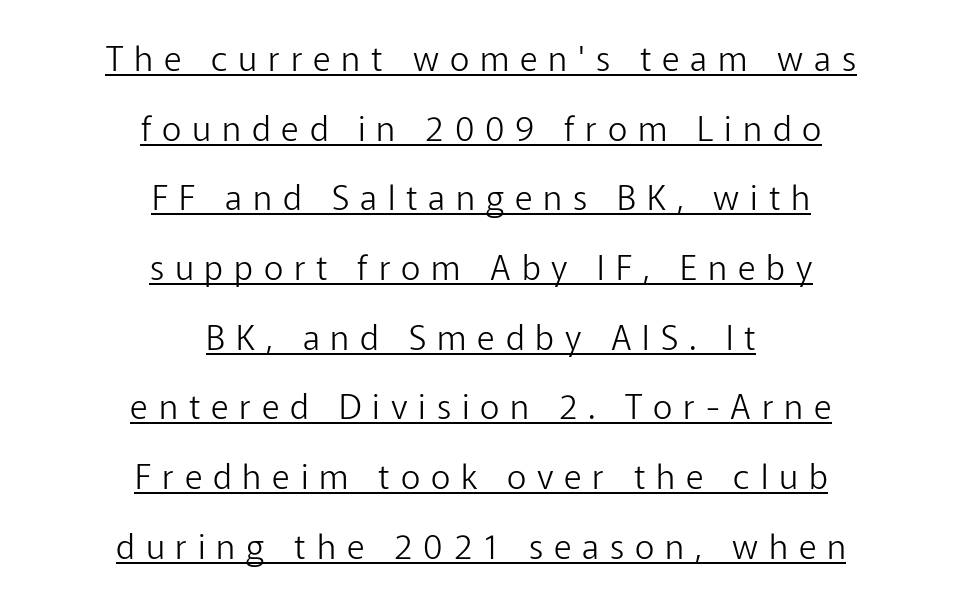
The image shows 34 px light sans-serif type, upright; set centered, loose line spacing (2.05x), unusually wide letter spacing (+0.32 em), underlined; low stroke contrast and a medium x-height.
